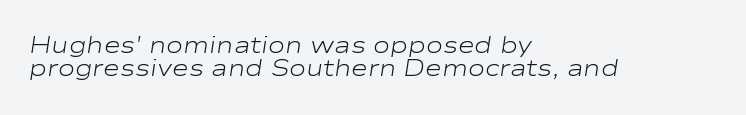
The image shows 23 px text type, italic (leaning right); set left-aligned, tight line spacing (1.01x), normal letter spacing, not underlined.
